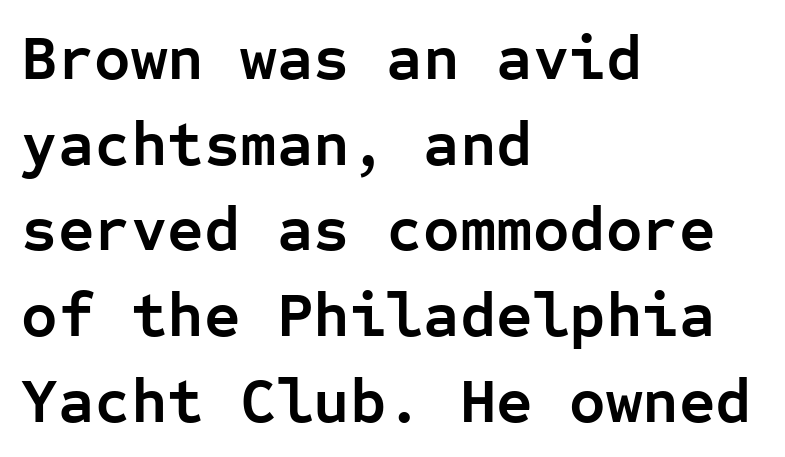
{"serif": "no", "italic": "no", "bold": "yes", "weight": "semibold", "width": "normal", "stroke_contrast": "low", "x_height": "medium", "monospaced": "yes", "underline": "no", "align": "left", "line_spacing": "normal", "line_spacing_ratio": 1.36, "letter_spacing": "normal", "letter_spacing_em": 0.0, "glyph_px": 63}
